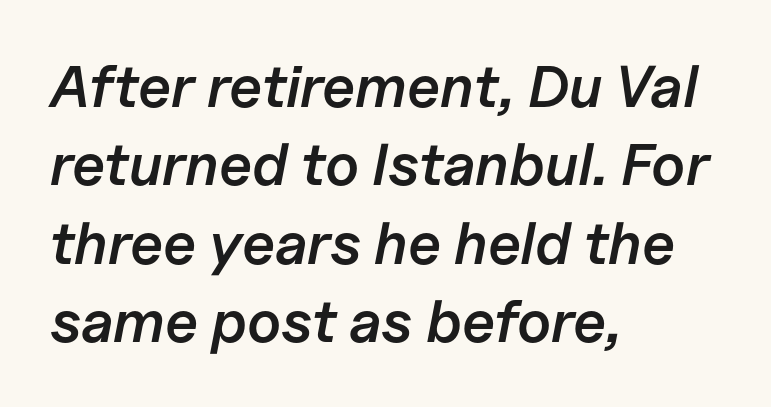
{"italic": "yes", "lean": "right", "slant_degrees": 11, "bold": "semi", "weight": "semibold", "width": "normal", "stroke_contrast": "low", "x_height": "medium", "monospaced": "no", "underline": "no", "align": "left", "line_spacing": "normal", "line_spacing_ratio": 1.33, "letter_spacing": "normal", "letter_spacing_em": 0.0, "glyph_px": 59}
